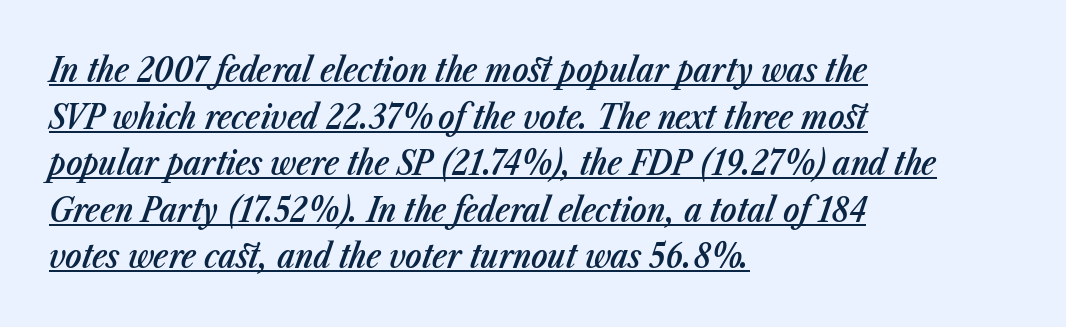
Here the glyphs are tracked normally, forming tight word shapes. The text carries the slant typical of an italic or oblique font. Character widths vary here, with narrow letters taking less room than wide ones. Like a heading marked for emphasis, these lines bear an underscore. What's the leading like? Ordinary, nothing unusual.
